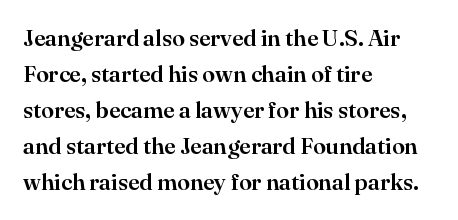
Q: Is the text italic (slanted)? A: No, it is upright.
Q: Is the text underlined? A: No.
Q: How is the paragraph aligned? A: Left-aligned.
Q: Is the spacing between letters normal or unusually wide? A: Normal.
Q: Is the spacing between lines tight, normal or loose? A: Normal.
